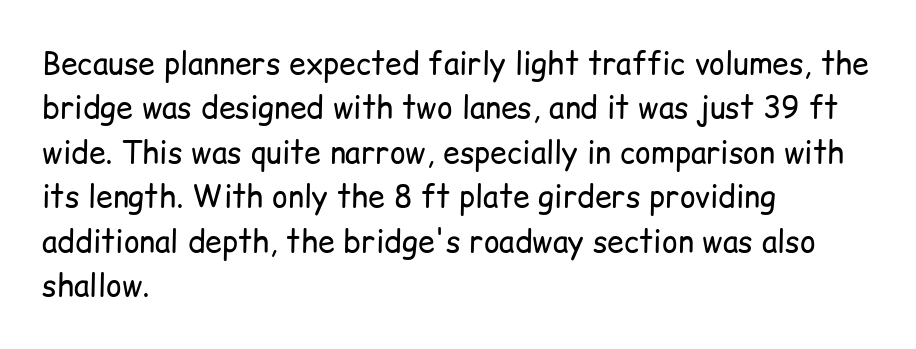
{"serif": "no", "italic": "no", "bold": "no", "weight": "regular", "width": "normal", "stroke_contrast": "low", "x_height": "medium", "monospaced": "no", "underline": "no", "align": "left", "line_spacing": "normal", "line_spacing_ratio": 1.48, "letter_spacing": "normal", "letter_spacing_em": 0.0, "glyph_px": 30}
